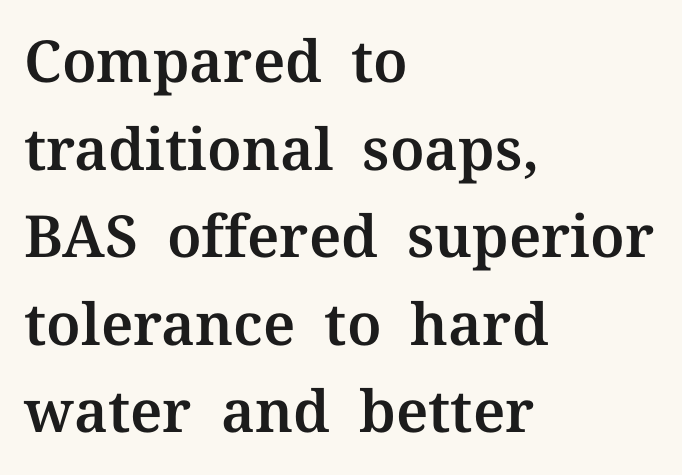
Q: Is the text italic (slanted)? A: No, it is upright.
Q: Is the typeface a serif or a sans-serif typeface? A: Serif.
Q: Is the text underlined? A: No.
Q: How is the paragraph aligned? A: Left-aligned.
Q: Is the spacing between letters normal or unusually wide? A: Normal.
Q: Is the spacing between lines tight, normal or loose? A: Normal.
Q: Width (condensed, normal, or wide)? A: Normal.
Q: Stroke contrast? A: Medium.
Q: x-height? A: Medium.
Q: Monospaced? A: No.
